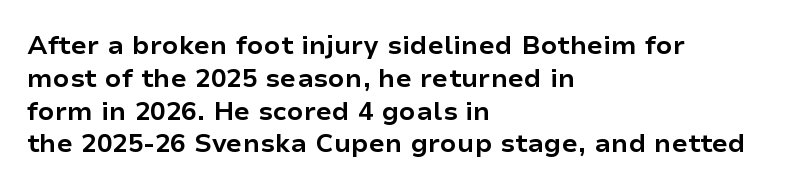
Reading down the column, the eye jumps a familiar distance to each next line. The passage shown is not underscored anywhere. Its strokes are broad and dark, the hallmark of bold type. Quick note: not italic, upright. Observe the ordinary spacing: letters are neighbours, not strangers. Line beginnings align vertically; line endings do not.
